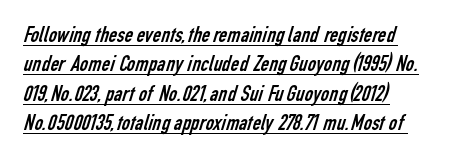
The image shows 23 px text type; set left-aligned, normal line spacing (1.28x), normal letter spacing, underlined.
